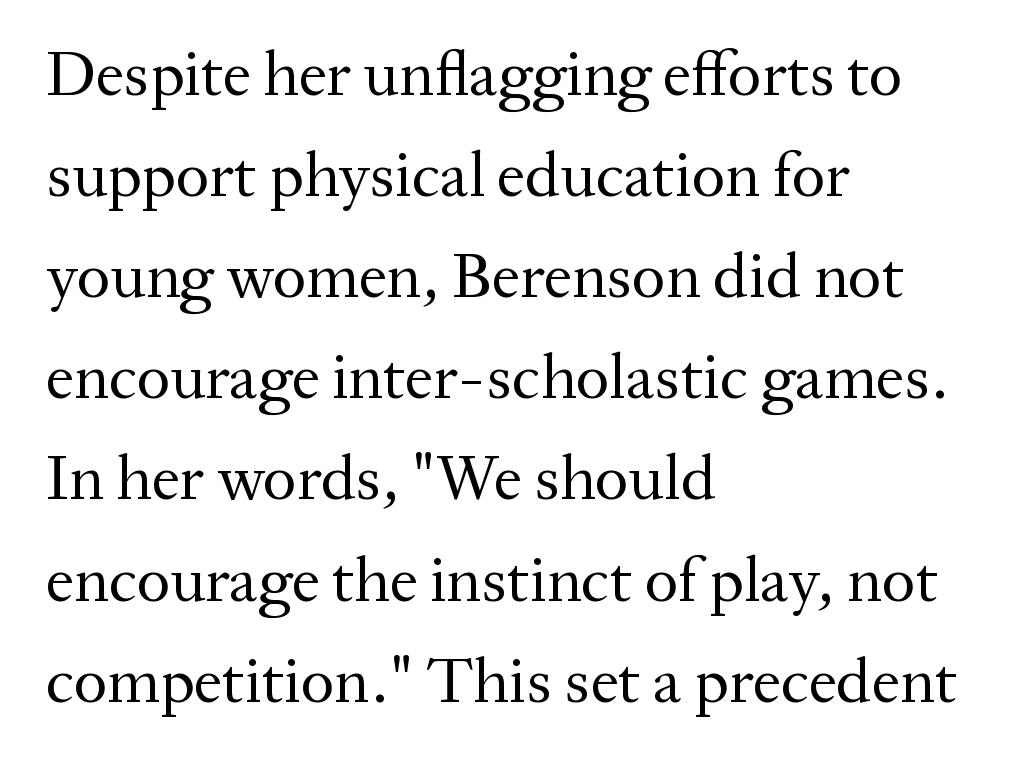
Q: Is the text bold? A: No.
Q: Is the text italic (slanted)? A: No, it is upright.
Q: Is the typeface a serif or a sans-serif typeface? A: Serif.
Q: Is the text underlined? A: No.
Q: How is the paragraph aligned? A: Left-aligned.
Q: Is the spacing between letters normal or unusually wide? A: Normal.
Q: Is the spacing between lines tight, normal or loose? A: Normal.
Q: Width (condensed, normal, or wide)? A: Normal.
Q: Stroke contrast? A: Medium.
Q: x-height? A: Medium.
Q: Monospaced? A: No.
